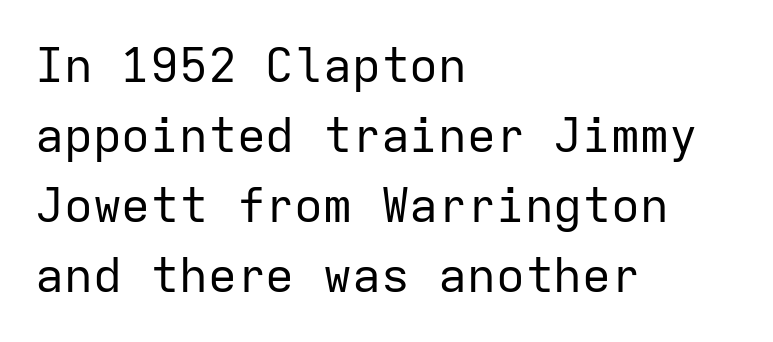
The image shows 48 px regular-weight sans-serif type, upright, monospaced; set left-aligned, normal line spacing (1.46x), normal letter spacing, not underlined; low stroke contrast and a medium x-height.
